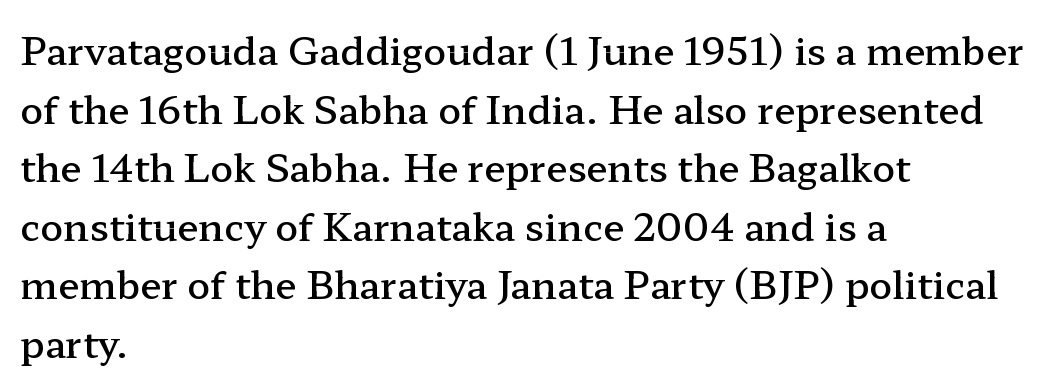
Beneath every word, the page is bare. Every letter is mildly thick-stroked: semibold rather than bold. Rows of type keep a routine distance in the vertical direction. Is there any slant? The stems are plumb. If you drew a ruler down the left edge, every line would touch it.
